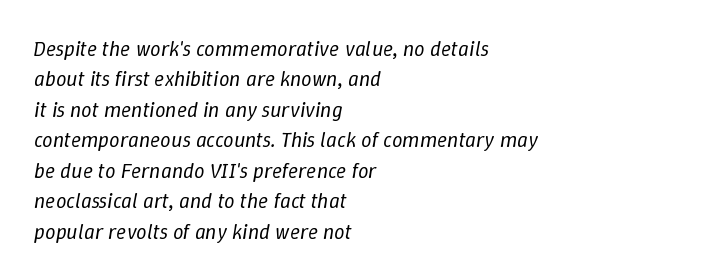
Q: Is the text bold? A: No.
Q: Is the text italic (slanted)? A: Yes, it leans right by about 9 degrees.
Q: Is the text underlined? A: No.
Q: How is the paragraph aligned? A: Left-aligned.
Q: Is the spacing between letters normal or unusually wide? A: Normal.
Q: Is the spacing between lines tight, normal or loose? A: Normal.
